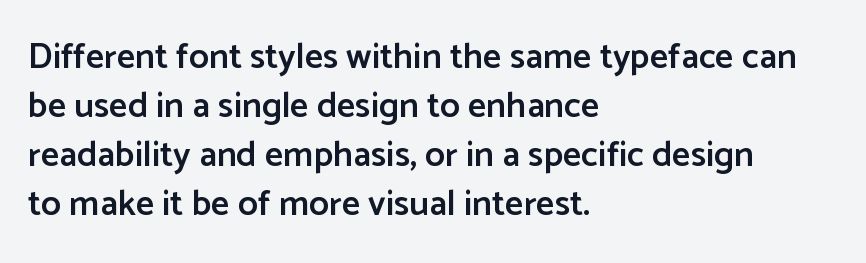
Q: Is the text bold? A: Semi-bold.
Q: Is the text italic (slanted)? A: No, it is upright.
Q: Is the typeface a serif or a sans-serif typeface? A: Sans-serif.
Q: Is the text underlined? A: No.
Q: How is the paragraph aligned? A: Left-aligned.
Q: Is the spacing between letters normal or unusually wide? A: Normal.
Q: Is the spacing between lines tight, normal or loose? A: Normal.
Q: Width (condensed, normal, or wide)? A: Normal.
Q: Stroke contrast? A: Low.
Q: x-height? A: Medium.
Q: Monospaced? A: No.
